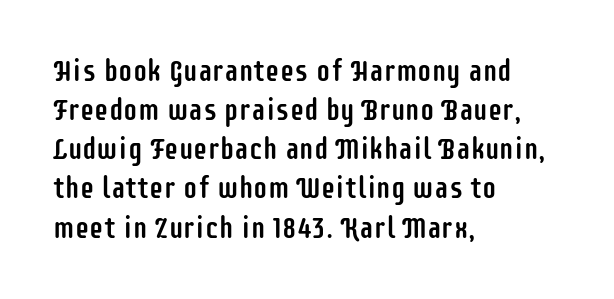
{"serif": "no", "italic": "no", "width": "condensed", "stroke_contrast": "low", "x_height": "large", "monospaced": "no", "underline": "no", "align": "left", "line_spacing": "normal", "line_spacing_ratio": 1.35, "letter_spacing": "normal", "letter_spacing_em": 0.0, "glyph_px": 29}
